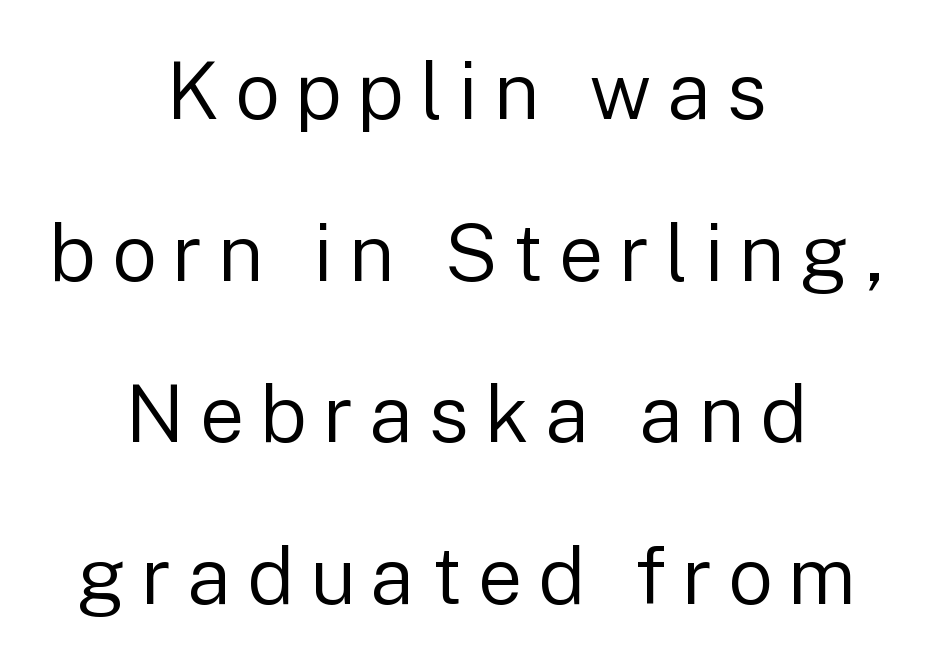
{"serif": "no", "italic": "no", "bold": "no", "weight": "regular", "width": "normal", "stroke_contrast": "low", "x_height": "medium", "monospaced": "no", "underline": "no", "align": "center", "line_spacing": "loose", "line_spacing_ratio": 2.02, "glyph_px": 80}
